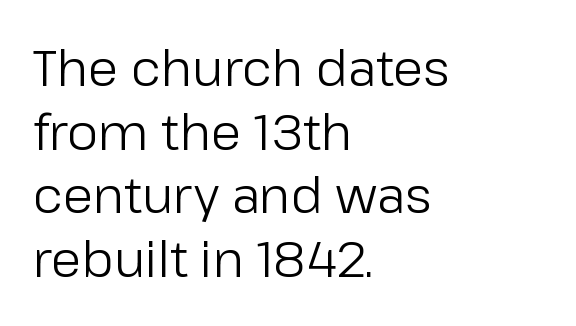
The image shows 49 px regular-weight sans-serif type, upright; set left-aligned, normal line spacing (1.3x), normal letter spacing, not underlined; low stroke contrast and a medium x-height.
